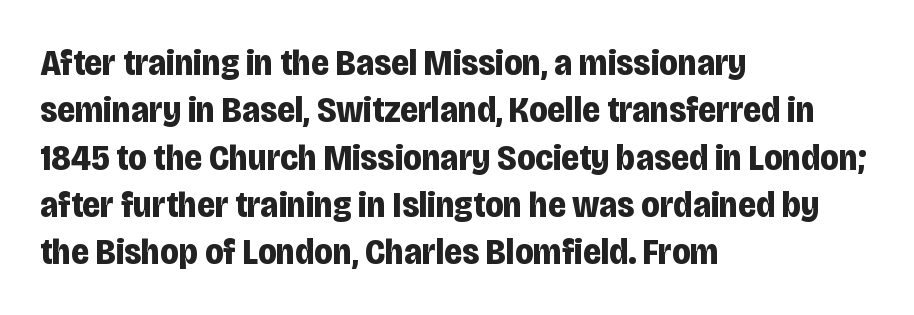
Q: Is the text bold? A: Yes.
Q: Is the text italic (slanted)? A: No, it is upright.
Q: Is the typeface a serif or a sans-serif typeface? A: Sans-serif.
Q: Is the text underlined? A: No.
Q: How is the paragraph aligned? A: Left-aligned.
Q: Is the spacing between letters normal or unusually wide? A: Normal.
Q: Is the spacing between lines tight, normal or loose? A: Normal.
Q: Width (condensed, normal, or wide)? A: Condensed.
Q: Stroke contrast? A: Low.
Q: x-height? A: Large.
Q: Monospaced? A: No.
